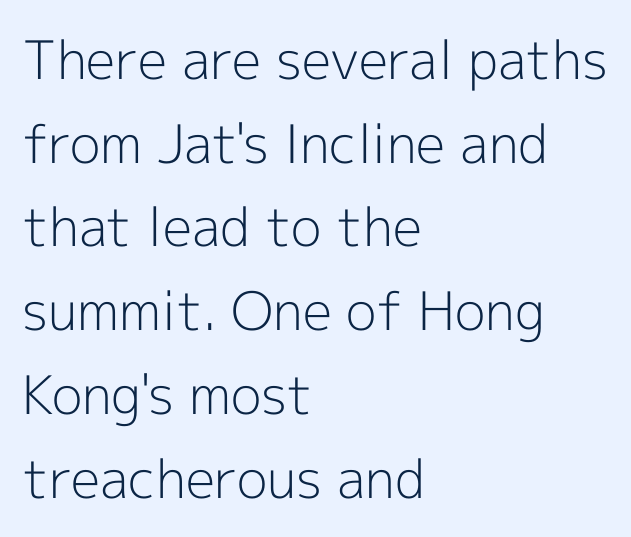
The image shows 53 px light sans-serif type, upright; set left-aligned, normal line spacing (1.58x), normal letter spacing, not underlined; a medium x-height.
